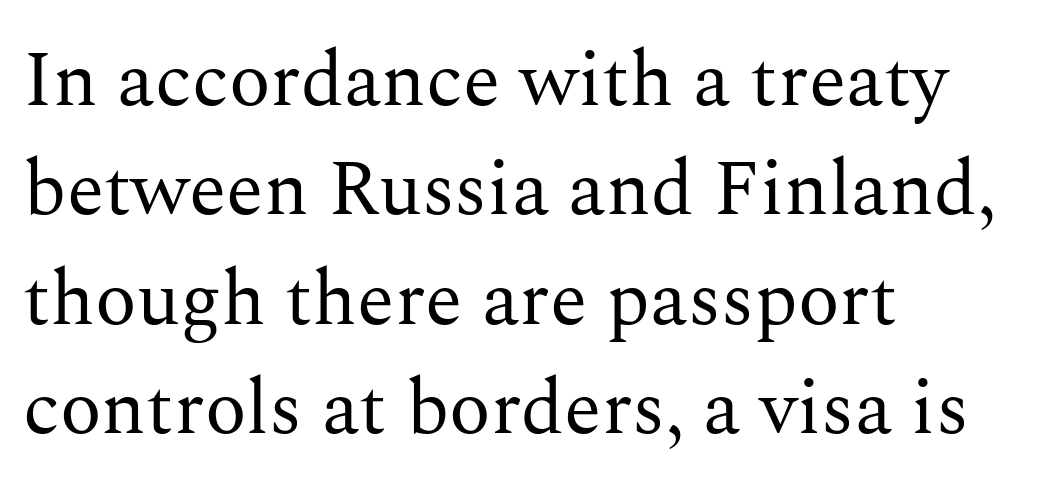
Q: Is the text bold? A: No.
Q: Is the text italic (slanted)? A: No, it is upright.
Q: Is the typeface a serif or a sans-serif typeface? A: Serif.
Q: Is the text underlined? A: No.
Q: How is the paragraph aligned? A: Left-aligned.
Q: Is the spacing between letters normal or unusually wide? A: Normal.
Q: Is the spacing between lines tight, normal or loose? A: Normal.
Q: Width (condensed, normal, or wide)? A: Normal.
Q: Stroke contrast? A: Medium.
Q: x-height? A: Medium.
Q: Monospaced? A: No.
